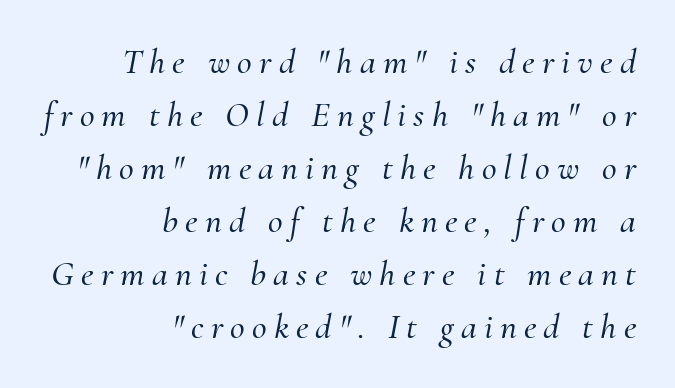
Q: Is the text italic (slanted)? A: Yes, it leans right by about 10 degrees.
Q: Is the typeface a serif or a sans-serif typeface? A: Serif.
Q: Is the text underlined? A: No.
Q: How is the paragraph aligned? A: Right-aligned.
Q: Is the spacing between letters normal or unusually wide? A: Unusually wide.
Q: Is the spacing between lines tight, normal or loose? A: Normal.
Q: Width (condensed, normal, or wide)? A: Normal.
Q: Stroke contrast? A: Medium.
Q: x-height? A: Small.
Q: Monospaced? A: No.
